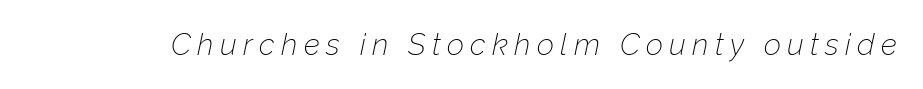
Q: Is the text bold? A: No.
Q: Is the text italic (slanted)? A: Yes, it leans right by about 12 degrees.
Q: Is the text underlined? A: No.
Q: Is the spacing between letters normal or unusually wide? A: Unusually wide.
Q: Width (condensed, normal, or wide)? A: Normal.
Q: Stroke contrast? A: Low.
Q: x-height? A: Medium.
Q: Monospaced? A: No.
